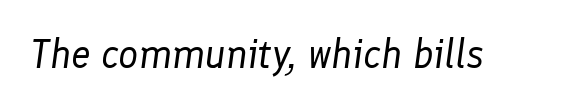
The image shows 40 px regular-weight type, italic (leaning right); set normal letter spacing, not underlined; low stroke contrast and a medium x-height.
